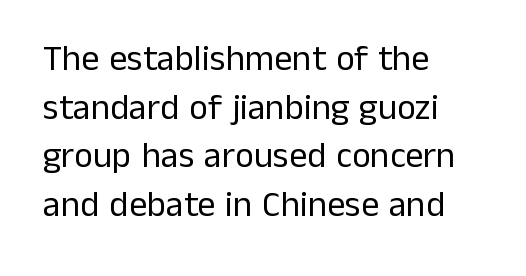
{"serif": "no", "italic": "no", "bold": "no", "weight": "regular", "width": "normal", "stroke_contrast": "low", "x_height": "medium", "monospaced": "no", "underline": "no", "align": "left", "line_spacing": "normal", "line_spacing_ratio": 1.35, "letter_spacing": "normal", "letter_spacing_em": 0.0, "glyph_px": 36}
